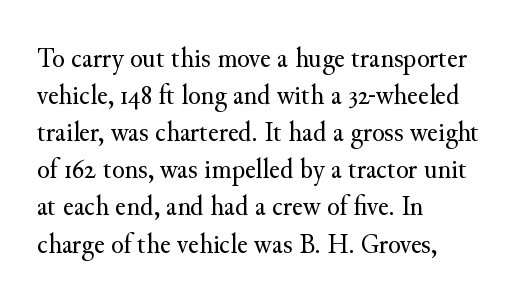
Q: Is the text bold? A: No.
Q: Is the text italic (slanted)? A: No, it is upright.
Q: Is the typeface a serif or a sans-serif typeface? A: Serif.
Q: Is the text underlined? A: No.
Q: How is the paragraph aligned? A: Left-aligned.
Q: Is the spacing between letters normal or unusually wide? A: Normal.
Q: Is the spacing between lines tight, normal or loose? A: Normal.
Q: Width (condensed, normal, or wide)? A: Normal.
Q: Stroke contrast? A: Medium.
Q: x-height? A: Small.
Q: Monospaced? A: No.
